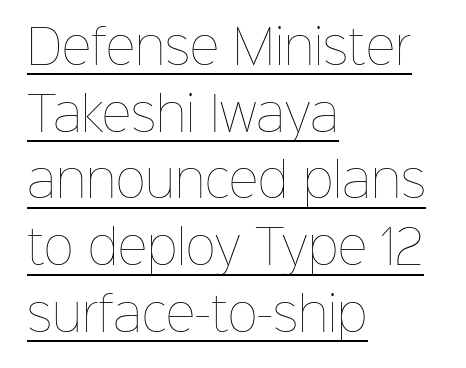
Q: Is the text bold? A: No.
Q: Is the text italic (slanted)? A: No, it is upright.
Q: Is the text underlined? A: Yes.
Q: How is the paragraph aligned? A: Left-aligned.
Q: Is the spacing between letters normal or unusually wide? A: Normal.
Q: Is the spacing between lines tight, normal or loose? A: Normal.
Q: Width (condensed, normal, or wide)? A: Normal.
Q: Stroke contrast? A: Low.
Q: x-height? A: Medium.
Q: Monospaced? A: No.
